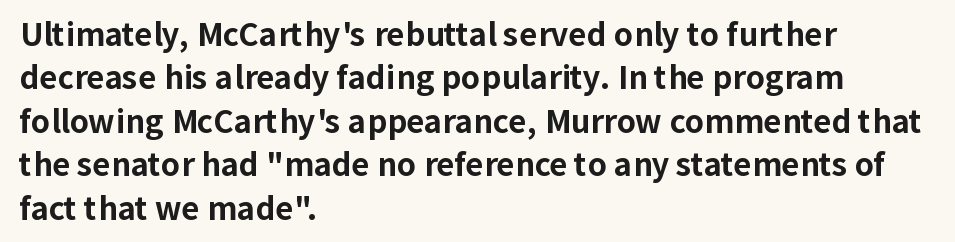
Underlining? Definitely not there. Short and long lines alike share a common starting point at left. Compared with typical paragraphs, the rows here are spaced about the same. This rendering leaves character spacing at its baseline value. Italic: no, the glyphs are upright roman.
